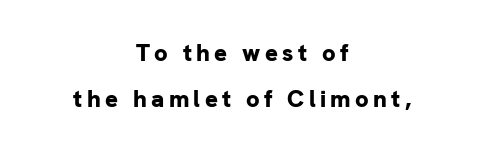
The image shows 24 px bold type, upright; set centered, loose line spacing (1.91x), not underlined.
